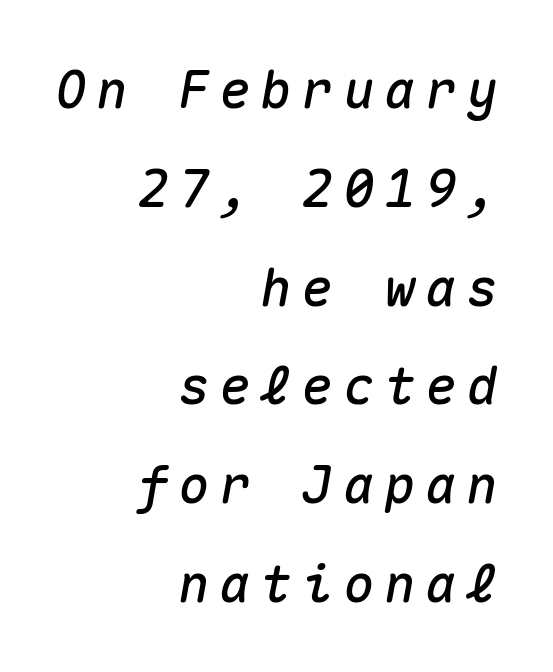
Q: Is the text italic (slanted)? A: Yes, it leans right by about 10 degrees.
Q: Is the text underlined? A: No.
Q: How is the paragraph aligned? A: Right-aligned.
Q: Is the spacing between lines tight, normal or loose? A: Loose.
Q: Width (condensed, normal, or wide)? A: Normal.
Q: Stroke contrast? A: Medium.
Q: x-height? A: Medium.
Q: Monospaced? A: Yes.
